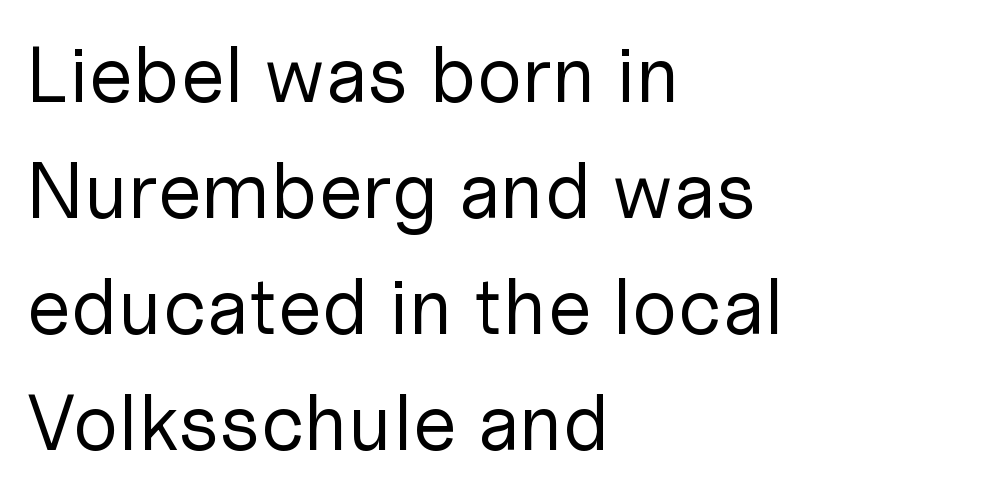
Rows of type keep a routine distance in the vertical direction. Vertical stems look standard width or narrower in stroke. The zone under the glyphs is completely vacant. Looks like regular typesetting: each glyph gets only the width it needs. Visually the block forms a straight wall on the left and a jagged coastline on the right. Ordinary non-slanted type is in use.
